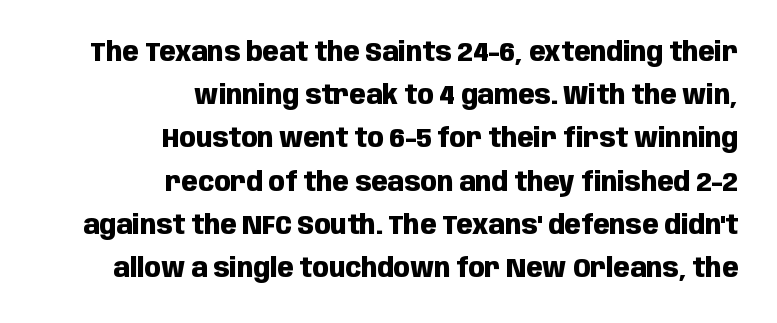
The image shows 27 px bold type, upright; set right-aligned, normal line spacing (1.6x), normal letter spacing, not underlined.
